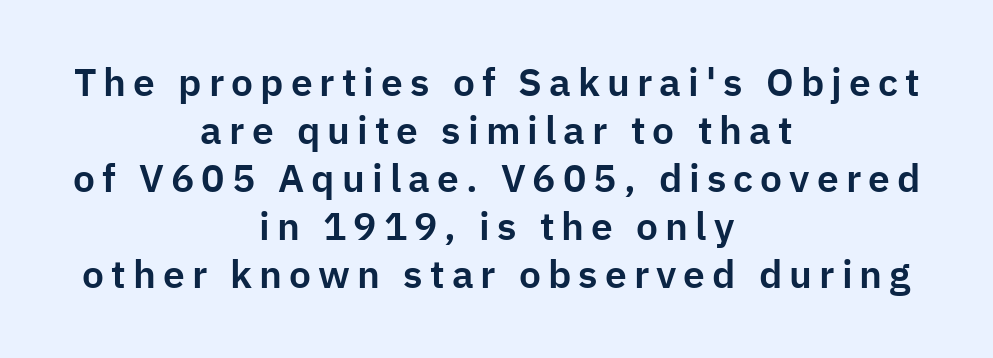
The image shows 39 px sans-serif type, upright; set centered, line spacing 1.23x, not underlined; low stroke contrast and a medium x-height.
